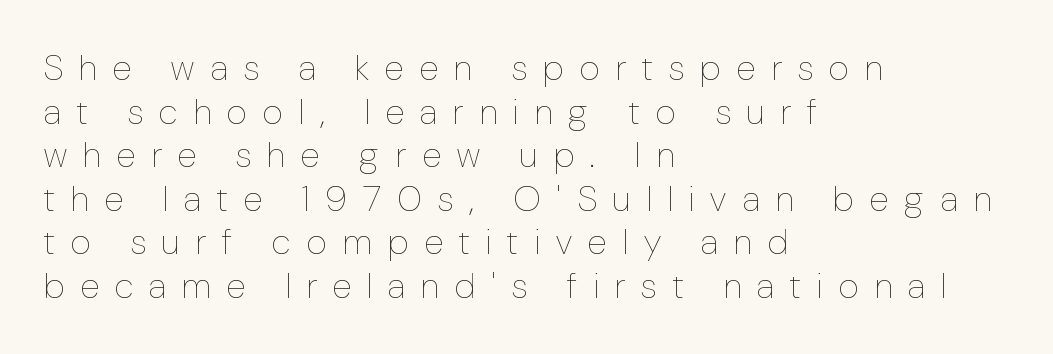
The image shows 36 px thin, condensed type, upright; set left-aligned, line spacing 1.21x, unusually wide letter spacing (+0.46 em), not underlined; low stroke contrast and a medium x-height.
